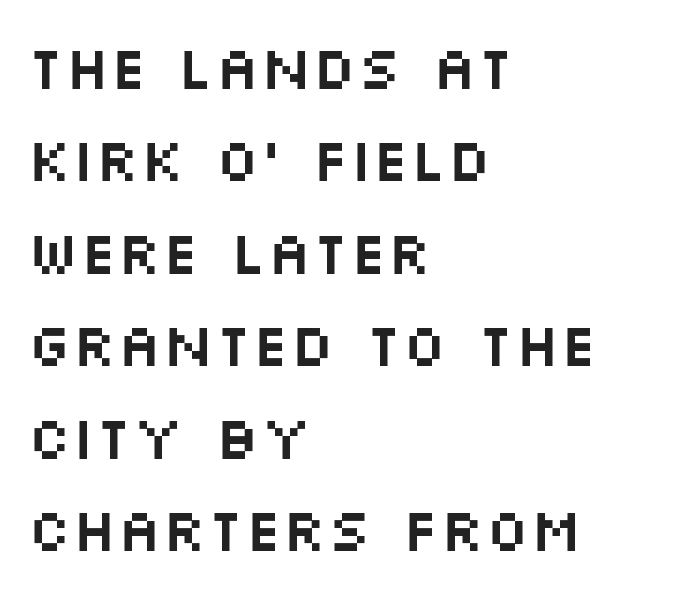
Regular leading. The passage is arranged the way most books set body copy — flush left. A typesetter would call this zero additional tracking. Quick note: underline off.
